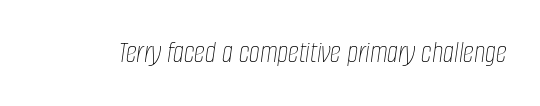
{"italic": "yes", "lean": "right", "slant_degrees": 8, "bold": "no", "weight": "thin", "width": "condensed", "stroke_contrast": "low", "x_height": "large", "monospaced": "no", "underline": "no", "letter_spacing": "normal", "letter_spacing_em": 0.0, "glyph_px": 31}
